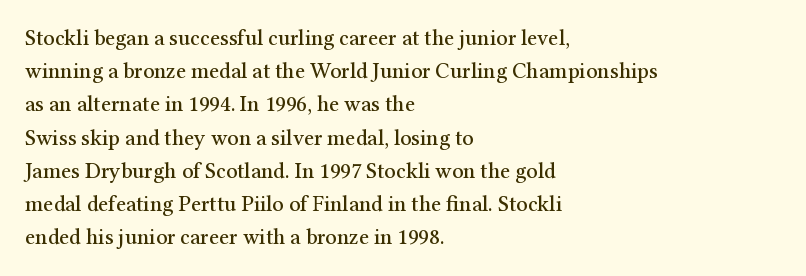
These lines keep a tight, regular rhythm from letter to letter. Vertical spacing — default. No word sits above an underline. The setting favours the left margin, as ordinary paragraphs usually do. The font's upright variant was chosen for this text.
